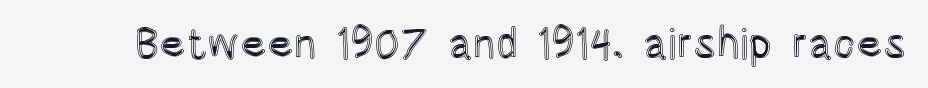
Q: Is the text italic (slanted)? A: No, it is upright.
Q: Is the text underlined? A: No.
Q: Is the spacing between letters normal or unusually wide? A: Normal.
Q: Width (condensed, normal, or wide)? A: Condensed.
Q: x-height? A: Large.
Q: Monospaced? A: No.
